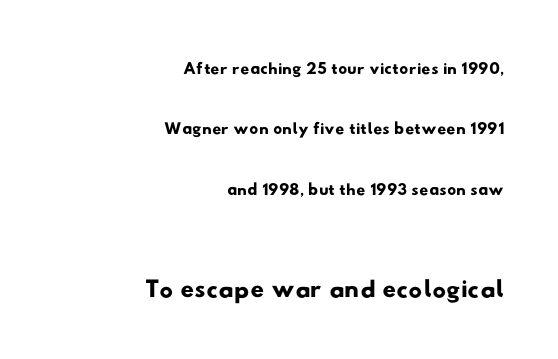
Note: no serifs on the glyphs. Line ends are locked; line starts wander. Observe the ordinary spacing: letters are neighbours, not strangers. Think of a printed novel: that variable character pitch is what you see here.
